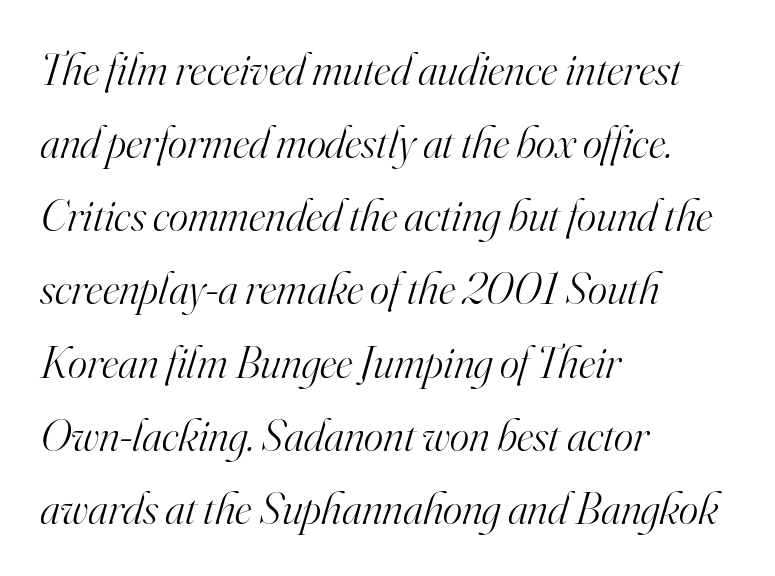
Q: Is the text bold? A: No.
Q: Is the text italic (slanted)? A: Yes, it leans right by about 16 degrees.
Q: Is the typeface a serif or a sans-serif typeface? A: Serif.
Q: Is the text underlined? A: No.
Q: How is the paragraph aligned? A: Left-aligned.
Q: Is the spacing between letters normal or unusually wide? A: Normal.
Q: Is the spacing between lines tight, normal or loose? A: Normal.
Q: Width (condensed, normal, or wide)? A: Normal.
Q: Stroke contrast? A: High.
Q: x-height? A: Small.
Q: Monospaced? A: No.
